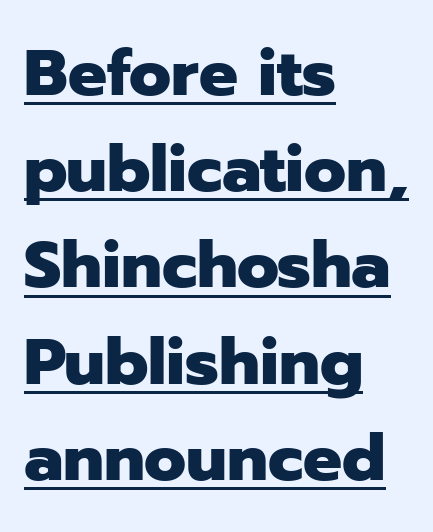
This is the regular roman posture of the typeface. The paragraph has a hard left edge and a soft right edge. Reading down the column, the eye jumps a familiar distance to each next line. The face used here is proportionally spaced, like ordinary book or web type. The glyphs have the mass of a bold cut.
